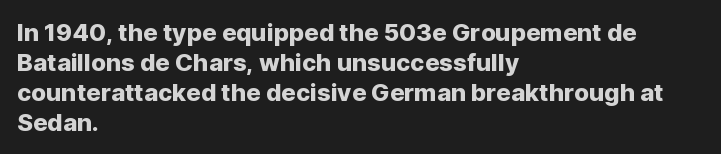
{"italic": "no", "underline": "no", "align": "left", "line_spacing": "normal", "line_spacing_ratio": 1.25, "letter_spacing": "normal", "letter_spacing_em": 0.0, "glyph_px": 24}
